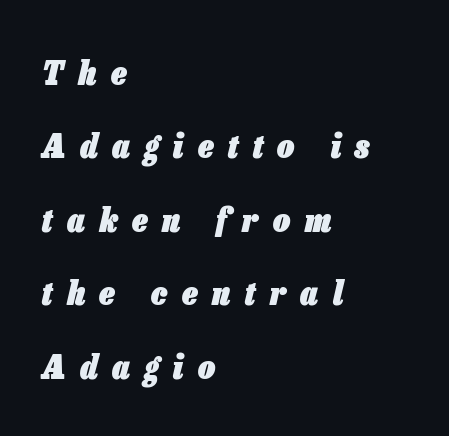
The image shows 34 px heavy, condensed type, italic (leaning right); set left-aligned, loose line spacing (2.16x), unusually wide letter spacing (+0.43 em), not underlined; low stroke contrast and a medium x-height.
